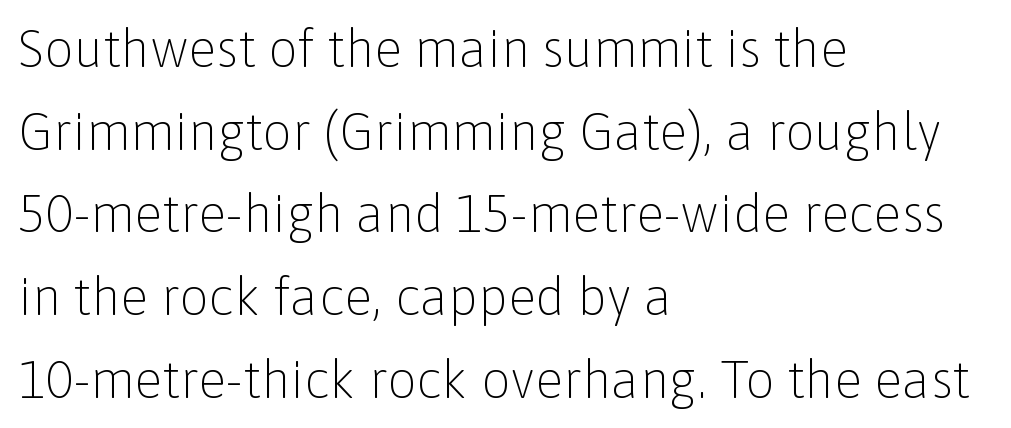
The image shows 52 px light sans-serif type, upright; set left-aligned, normal line spacing (1.59x), normal letter spacing, not underlined; low stroke contrast and a medium x-height.
